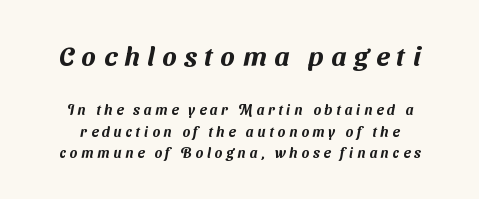
The image shows 27 px text type; set normal line spacing (1.51x), unusually wide letter spacing (+0.28 em), not underlined; the first (top) block is 1.93x larger.
